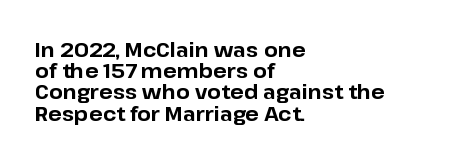
Q: Is the text bold? A: Yes.
Q: Is the text italic (slanted)? A: No, it is upright.
Q: Is the text underlined? A: No.
Q: How is the paragraph aligned? A: Left-aligned.
Q: Is the spacing between letters normal or unusually wide? A: Normal.
Q: Is the spacing between lines tight, normal or loose? A: Tight.
